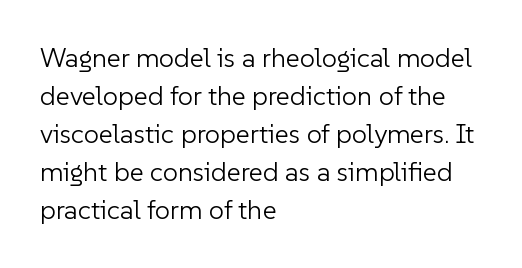
Q: Is the text bold? A: No.
Q: Is the text italic (slanted)? A: No, it is upright.
Q: Is the text underlined? A: No.
Q: How is the paragraph aligned? A: Left-aligned.
Q: Is the spacing between letters normal or unusually wide? A: Normal.
Q: Is the spacing between lines tight, normal or loose? A: Normal.
